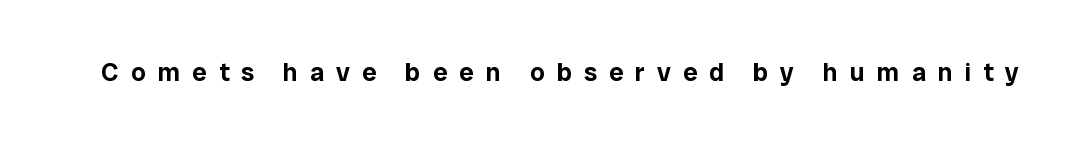
{"italic": "no", "underline": "no", "letter_spacing": "wide", "letter_spacing_em": 0.46, "glyph_px": 26}
